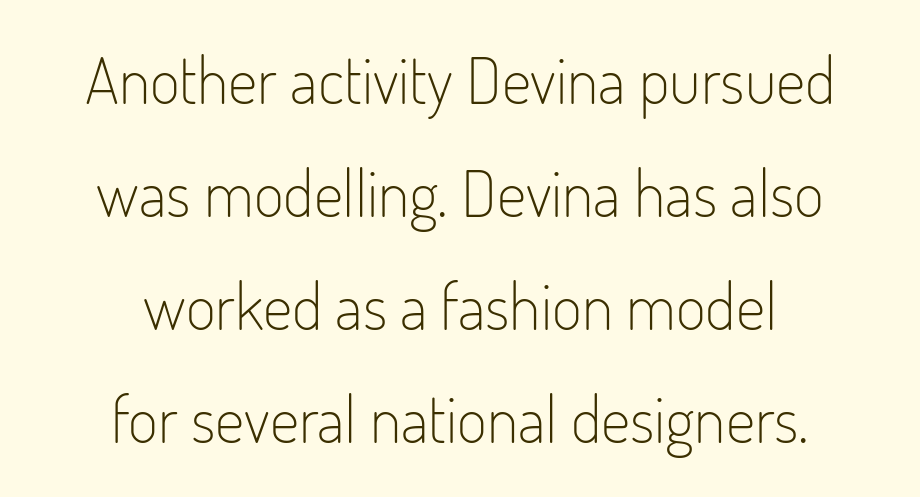
Q: Is the text bold? A: No.
Q: Is the text italic (slanted)? A: No, it is upright.
Q: Is the typeface a serif or a sans-serif typeface? A: Sans-serif.
Q: Is the text underlined? A: No.
Q: How is the paragraph aligned? A: Centered.
Q: Is the spacing between letters normal or unusually wide? A: Normal.
Q: Width (condensed, normal, or wide)? A: Condensed.
Q: Stroke contrast? A: Low.
Q: x-height? A: Small.
Q: Monospaced? A: No.
